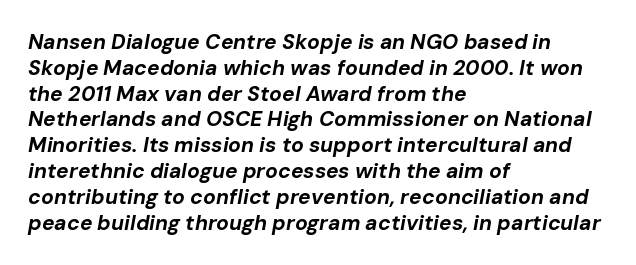
Q: Is the text bold? A: Yes.
Q: Is the text italic (slanted)? A: Yes, it leans right by about 10 degrees.
Q: Is the text underlined? A: No.
Q: How is the paragraph aligned? A: Left-aligned.
Q: Is the spacing between letters normal or unusually wide? A: Normal.
